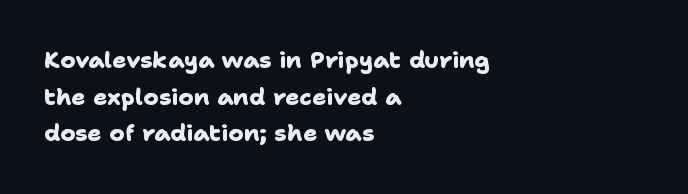
{"bold": "yes", "underline": "no", "align": "left", "line_spacing": "normal", "line_spacing_ratio": 1.59, "letter_spacing": "normal", "letter_spacing_em": 0.0, "glyph_px": 23}
